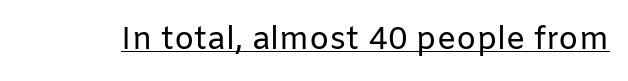
Q: Is the text bold? A: No.
Q: Is the text italic (slanted)? A: No, it is upright.
Q: Is the typeface a serif or a sans-serif typeface? A: Sans-serif.
Q: Is the text underlined? A: Yes.
Q: Is the spacing between letters normal or unusually wide? A: Normal.
Q: Width (condensed, normal, or wide)? A: Normal.
Q: Stroke contrast? A: Low.
Q: x-height? A: Medium.
Q: Monospaced? A: No.
